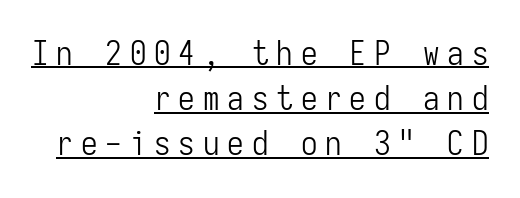
Q: Is the text bold? A: No.
Q: Is the text italic (slanted)? A: No, it is upright.
Q: Is the typeface a serif or a sans-serif typeface? A: Sans-serif.
Q: Is the text underlined? A: Yes.
Q: How is the paragraph aligned? A: Right-aligned.
Q: Is the spacing between letters normal or unusually wide? A: Unusually wide.
Q: Is the spacing between lines tight, normal or loose? A: Normal.
Q: Width (condensed, normal, or wide)? A: Condensed.
Q: Stroke contrast? A: Low.
Q: x-height? A: Medium.
Q: Monospaced? A: Yes.
